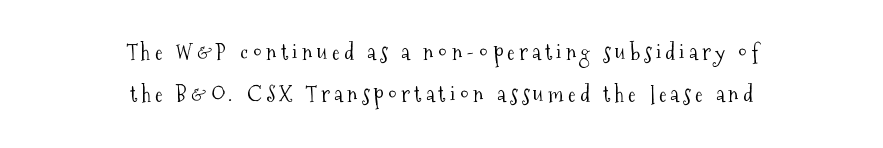
The strip under each line holds only bare page. These lines stand farther apart than default settings would place them. The lines in this sample share a center point and differ in where they start and stop. Is this a heavy cut? Hardly; it is regular or lighter. The axis of the letterforms is exactly vertical.
